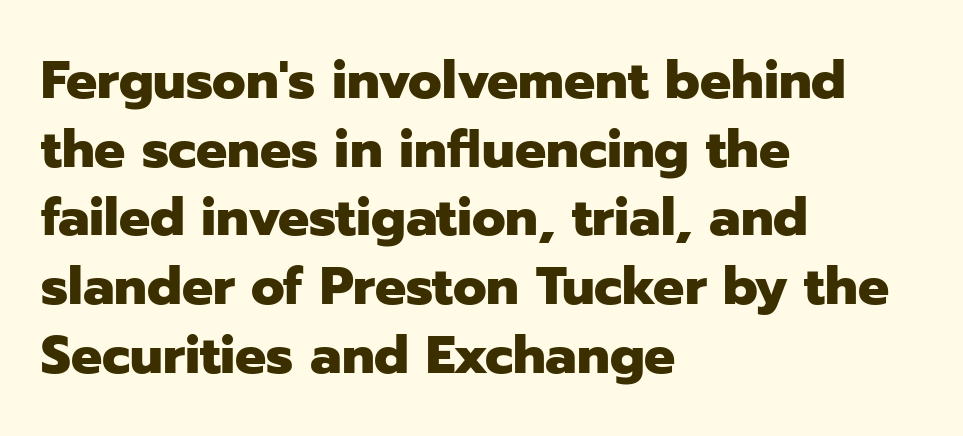
Q: Is the text bold? A: Yes.
Q: Is the text italic (slanted)? A: No, it is upright.
Q: Is the typeface a serif or a sans-serif typeface? A: Sans-serif.
Q: Is the text underlined? A: No.
Q: How is the paragraph aligned? A: Left-aligned.
Q: Is the spacing between letters normal or unusually wide? A: Normal.
Q: Is the spacing between lines tight, normal or loose? A: Normal.
Q: Width (condensed, normal, or wide)? A: Normal.
Q: Stroke contrast? A: Low.
Q: x-height? A: Medium.
Q: Monospaced? A: No.
